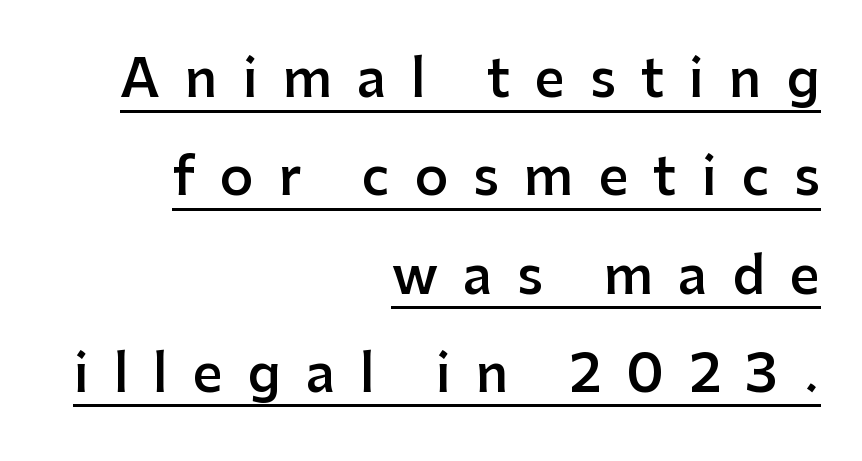
{"serif": "no", "italic": "no", "bold": "semi", "weight": "semibold", "width": "normal", "stroke_contrast": "low", "x_height": "medium", "monospaced": "no", "underline": "yes", "align": "right", "line_spacing_ratio": 1.89, "letter_spacing": "wide", "letter_spacing_em": 0.48, "glyph_px": 52}
